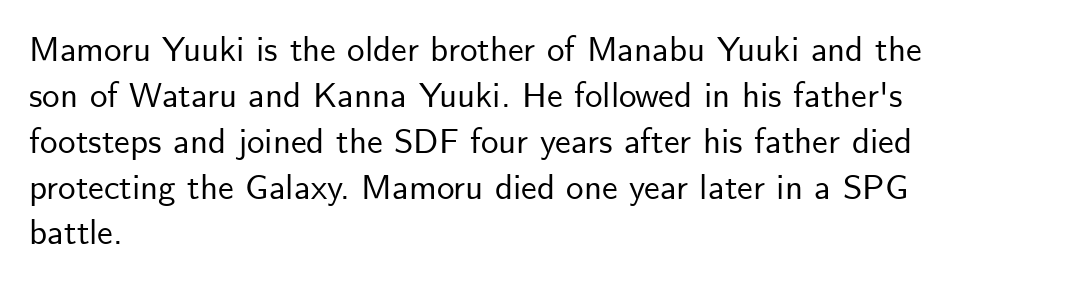
Q: Is the text italic (slanted)? A: No, it is upright.
Q: Is the typeface a serif or a sans-serif typeface? A: Sans-serif.
Q: Is the text underlined? A: No.
Q: How is the paragraph aligned? A: Left-aligned.
Q: Is the spacing between letters normal or unusually wide? A: Normal.
Q: Is the spacing between lines tight, normal or loose? A: Normal.
Q: Width (condensed, normal, or wide)? A: Normal.
Q: Stroke contrast? A: Low.
Q: x-height? A: Small.
Q: Monospaced? A: No.
